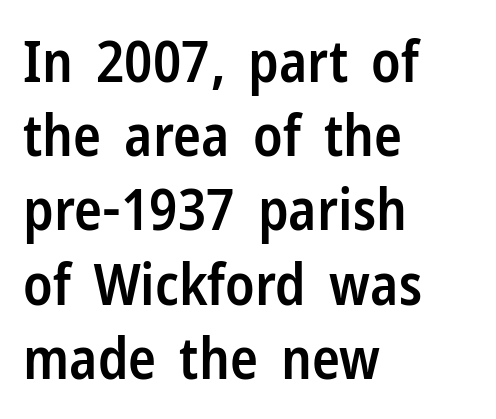
{"serif": "no", "italic": "no", "bold": "semi", "weight": "semibold", "width": "condensed", "stroke_contrast": "low", "x_height": "medium", "monospaced": "no", "underline": "no", "align": "left", "line_spacing": "normal", "line_spacing_ratio": 1.28, "letter_spacing": "normal", "letter_spacing_em": 0.0, "glyph_px": 58}
